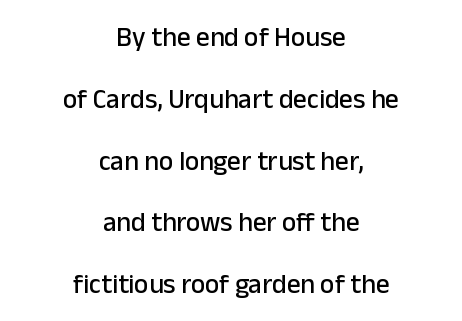
Q: Is the text italic (slanted)? A: No, it is upright.
Q: Is the text underlined? A: No.
Q: How is the paragraph aligned? A: Centered.
Q: Is the spacing between letters normal or unusually wide? A: Normal.
Q: Is the spacing between lines tight, normal or loose? A: Loose.
